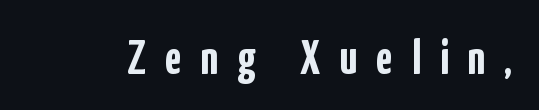
{"serif": "no", "italic": "no", "bold": "yes", "weight": "semibold", "width": "condensed", "stroke_contrast": "low", "x_height": "medium", "monospaced": "no", "underline": "no", "letter_spacing": "wide", "letter_spacing_em": 0.4, "glyph_px": 48}
